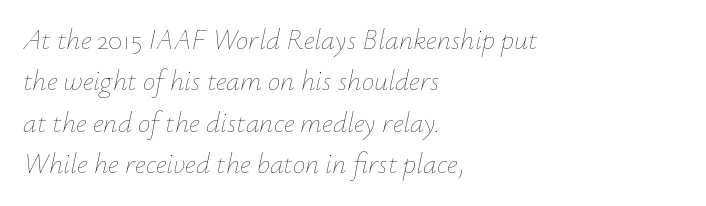
Q: Is the text bold? A: No.
Q: Is the text italic (slanted)? A: Yes, it leans right by about 12 degrees.
Q: Is the text underlined? A: No.
Q: How is the paragraph aligned? A: Left-aligned.
Q: Is the spacing between letters normal or unusually wide? A: Normal.
Q: Is the spacing between lines tight, normal or loose? A: Normal.
Q: Width (condensed, normal, or wide)? A: Normal.
Q: Stroke contrast? A: Low.
Q: x-height? A: Small.
Q: Monospaced? A: No.
